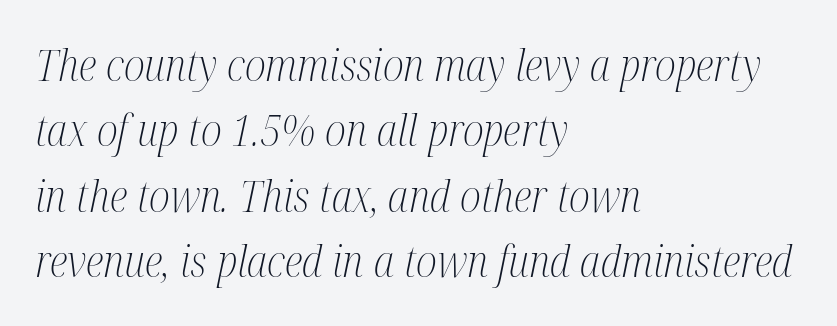
{"serif": "yes", "italic": "yes", "lean": "right", "slant_degrees": 12, "bold": "no", "weight": "light", "width": "condensed", "stroke_contrast": "medium", "x_height": "medium", "monospaced": "no", "underline": "no", "align": "left", "line_spacing": "normal", "line_spacing_ratio": 1.52, "letter_spacing": "normal", "letter_spacing_em": 0.0, "glyph_px": 43}
